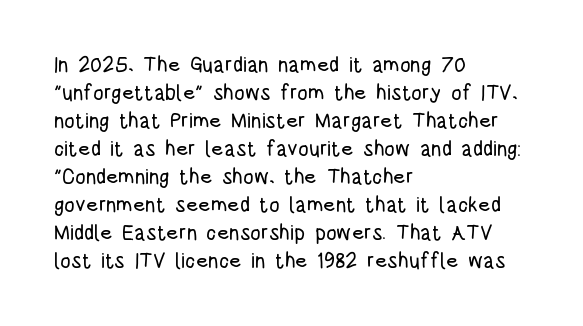
Q: Is the text italic (slanted)? A: No, it is upright.
Q: Is the text underlined? A: No.
Q: How is the paragraph aligned? A: Left-aligned.
Q: Is the spacing between letters normal or unusually wide? A: Normal.
Q: Is the spacing between lines tight, normal or loose? A: Normal.
